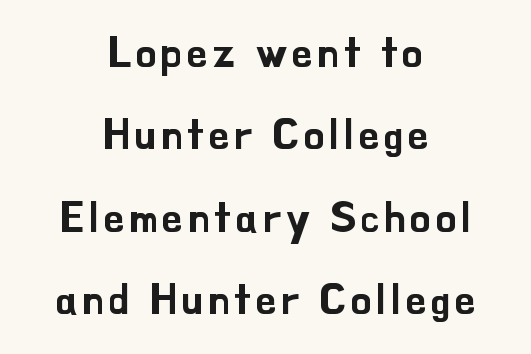
{"serif": "no", "italic": "no", "width": "normal", "stroke_contrast": "low", "x_height": "small", "monospaced": "no", "underline": "no", "align": "center", "line_spacing": "loose", "line_spacing_ratio": 2.01, "glyph_px": 41}
